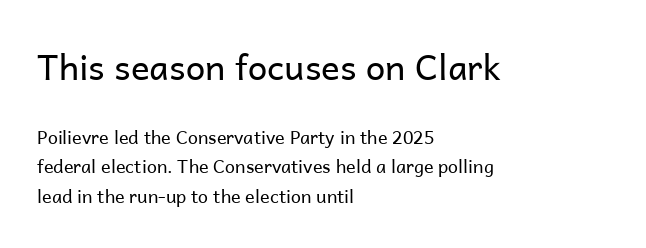
This sample keeps an unexceptional amount of space between lines. These lines stack with their left ends in a neat column. This is sans-serif lettering, the kind often seen on screens and signage. Any mark beneath the type? The region is blank. This sample has the flowing, uneven cadence of proportional lettering.
